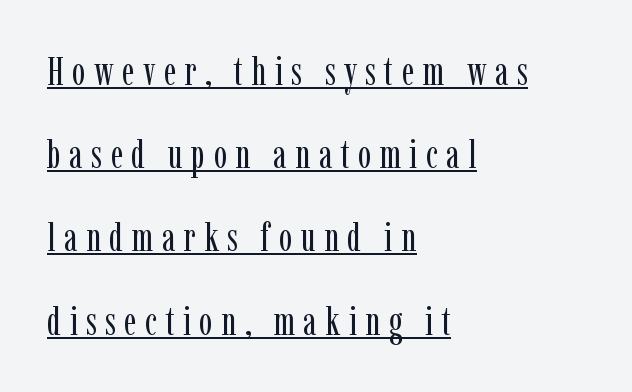
The type sits square on the baseline with zero lean. Is there much room between lines? Yes — plenty of vertical air separates them. Short and long lines alike share a common starting point at left. Font category for this specimen: serif. Nothing heavy about these letters — not bold at all.
